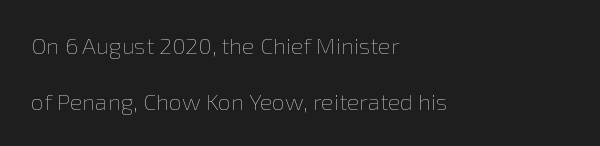
The image shows 23 px text type, upright; set left-aligned, loose line spacing (2.43x), normal letter spacing, not underlined.
